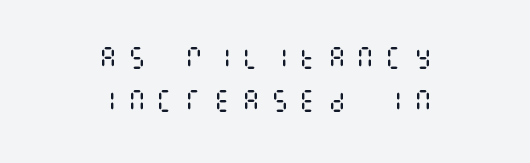
Horizontally, the lines are justified to the midpoint only. A clean baseline with only descenders dipping below it. Rendered with straight, roman letterforms. Tracking here is generous; glyphs stand well apart from one another. Heft: none added — not bold.
